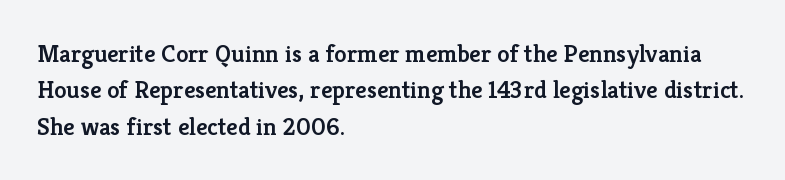
The image shows 25 px text type, upright; set left-aligned, normal line spacing (1.46x), normal letter spacing, not underlined.
